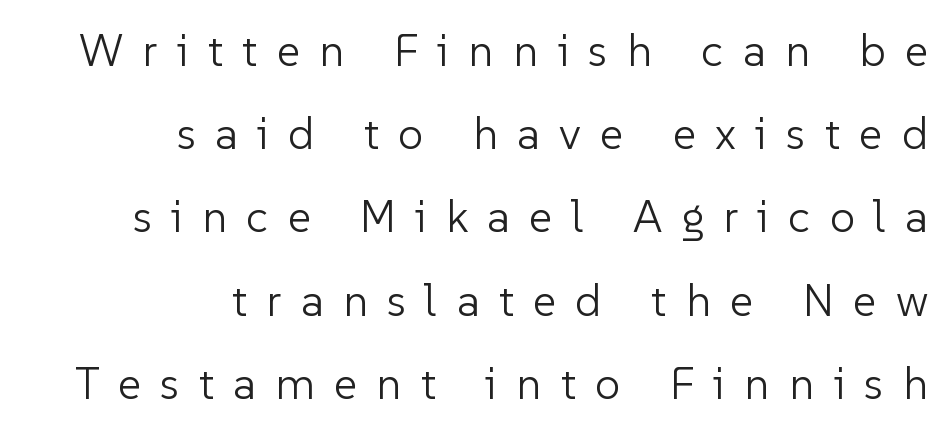
{"serif": "no", "italic": "no", "bold": "no", "weight": "light", "width": "normal", "stroke_contrast": "low", "x_height": "medium", "monospaced": "no", "underline": "no", "align": "right", "line_spacing_ratio": 1.85, "letter_spacing": "wide", "letter_spacing_em": 0.43, "glyph_px": 45}
